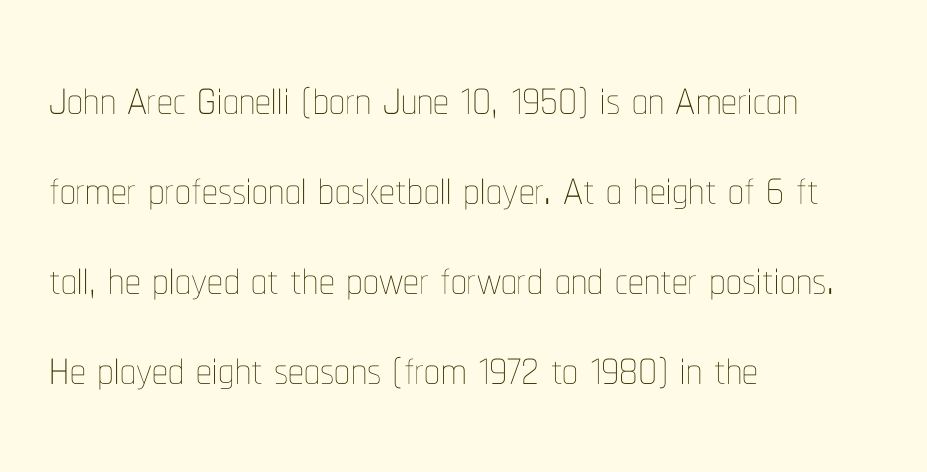
{"italic": "no", "bold": "no", "weight": "thin", "width": "condensed", "stroke_contrast": "low", "x_height": "medium", "monospaced": "no", "underline": "no", "align": "left", "line_spacing": "normal", "line_spacing_ratio": 1.43, "letter_spacing": "normal", "letter_spacing_em": 0.0, "glyph_px": 63}
